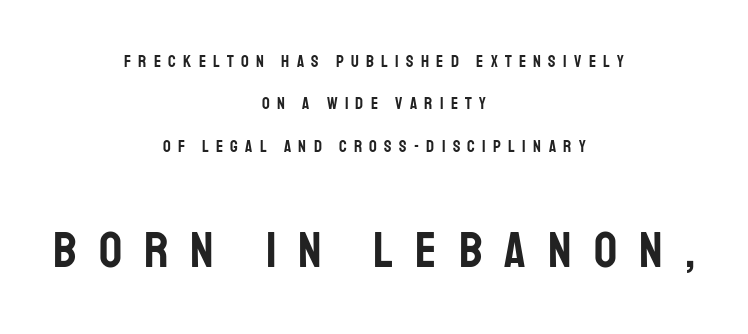
The image shows 51 px condensed sans-serif type, upright; set centered, loose line spacing (2.5x), unusually wide letter spacing (+0.43 em), not underlined; the second (bottom) block is 3.0x larger; low stroke contrast and a large x-height.
